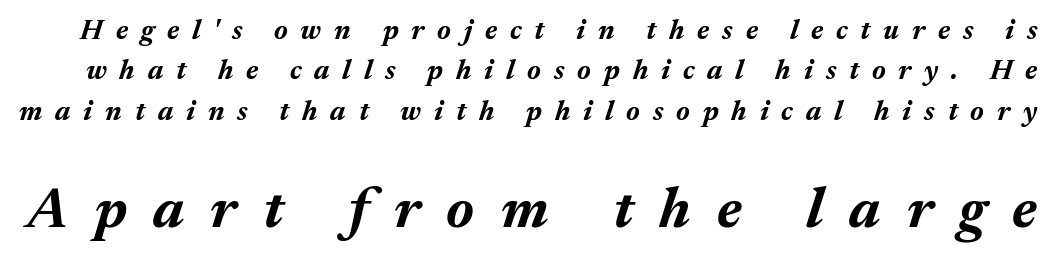
The image shows 57 px bold type, italic (leaning right); set normal line spacing (1.44x), unusually wide letter spacing (+0.46 em), not underlined; the second (bottom) block is 2.04x larger; medium stroke contrast and a medium x-height.
